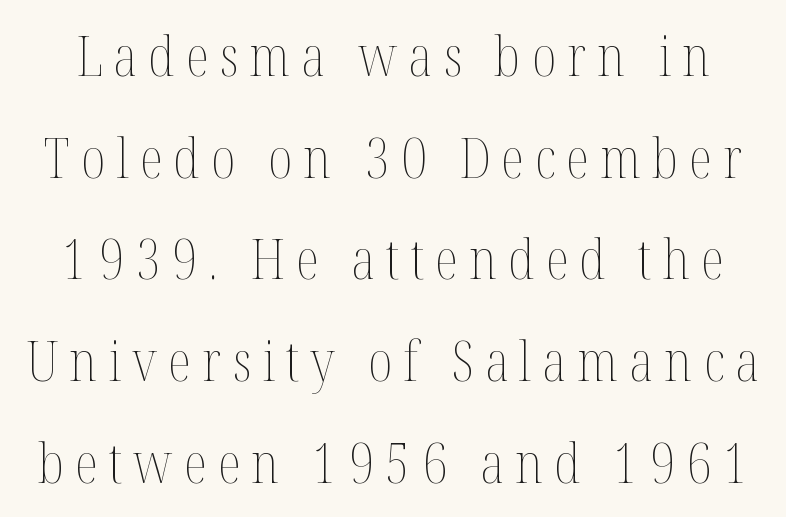
The image shows 55 px thin, condensed type, upright; set line spacing 1.85x, unusually wide letter spacing (+0.2 em), not underlined; medium stroke contrast and a medium x-height.
